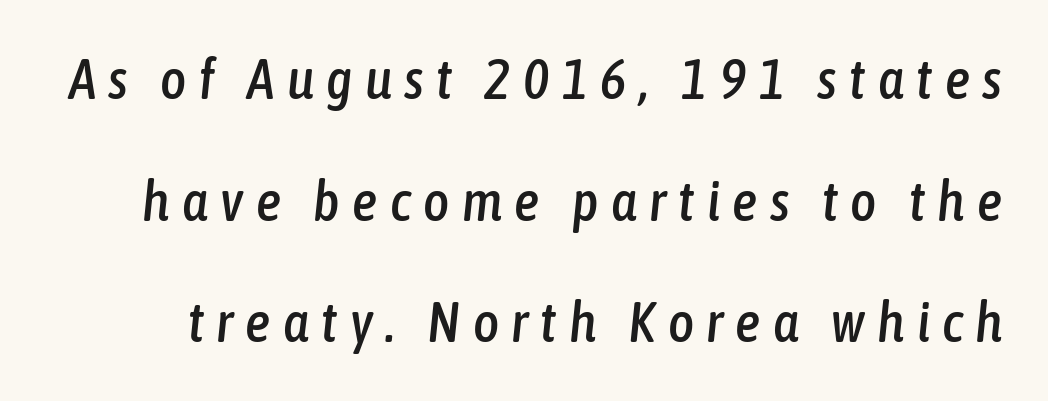
Q: Is the text italic (slanted)? A: Yes, it leans right by about 6 degrees.
Q: Is the text underlined? A: No.
Q: Is the spacing between letters normal or unusually wide? A: Unusually wide.
Q: Is the spacing between lines tight, normal or loose? A: Loose.
Q: Width (condensed, normal, or wide)? A: Condensed.
Q: Stroke contrast? A: Low.
Q: x-height? A: Medium.
Q: Monospaced? A: No.
